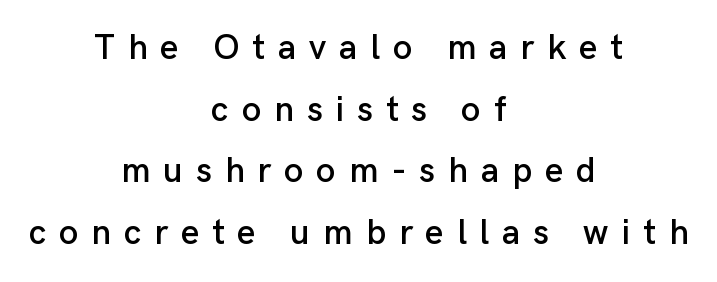
The image shows 35 px sans-serif type, upright; set centered, line spacing 1.76x, unusually wide letter spacing (+0.37 em), not underlined; low stroke contrast and a medium x-height.
